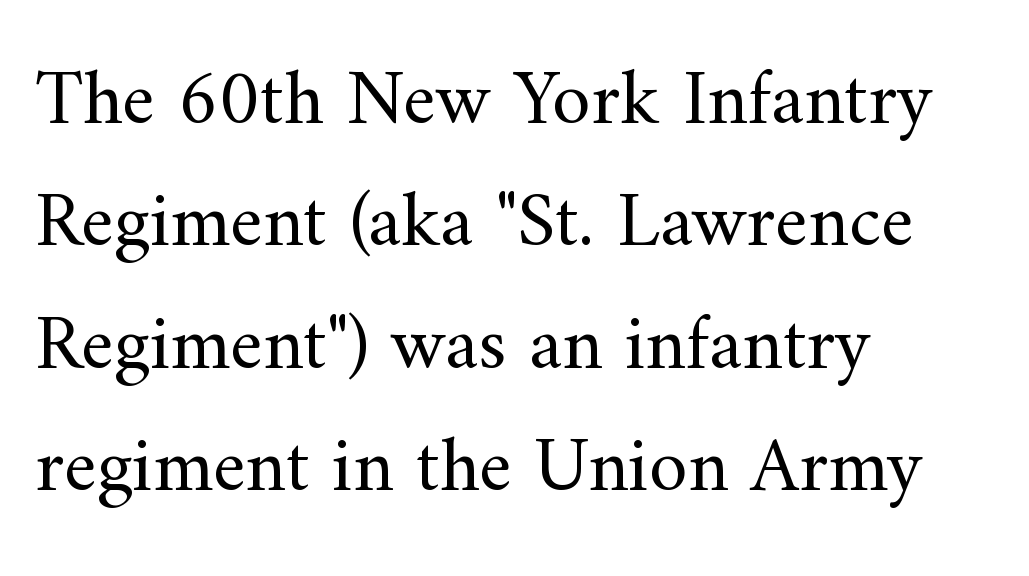
{"serif": "yes", "italic": "no", "bold": "no", "weight": "regular", "width": "normal", "stroke_contrast": "medium", "x_height": "small", "monospaced": "no", "underline": "no", "align": "left", "line_spacing": "normal", "line_spacing_ratio": 1.57, "letter_spacing": "normal", "letter_spacing_em": 0.0, "glyph_px": 78}
